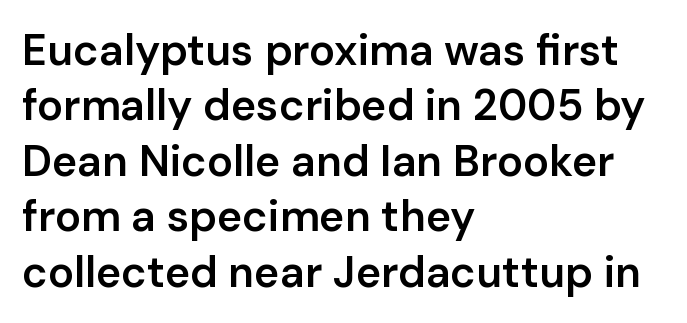
The image shows 43 px semibold sans-serif type, upright; set left-aligned, normal line spacing (1.29x), normal letter spacing, not underlined; low stroke contrast and a medium x-height.
